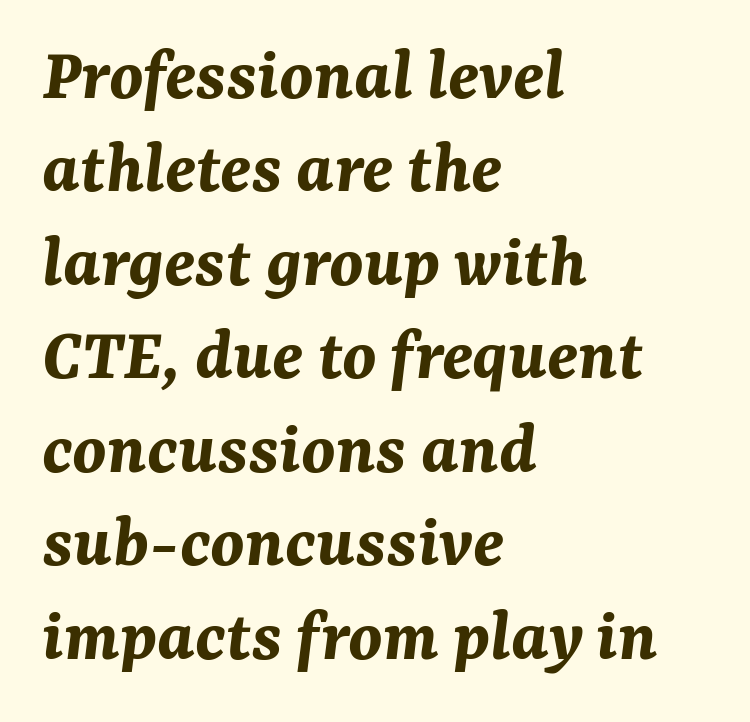
Summary of weight: heavy, a full bold. This rendering features lettering with no underline. The letters advance in unequal steps, a hallmark of proportional type. Each line starts at the same left margin while the right side varies. Tall strokes in this sample are angled rather than plumb. In terms of letterspacing, this is plain default setting.
